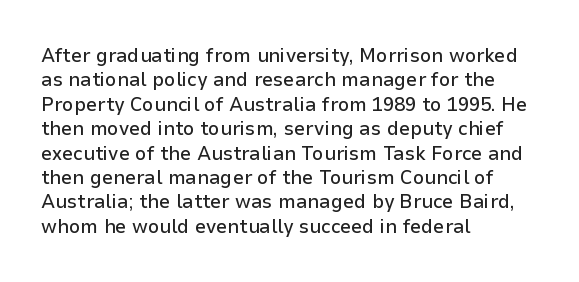
Q: Is the text italic (slanted)? A: No, it is upright.
Q: Is the text underlined? A: No.
Q: How is the paragraph aligned? A: Left-aligned.
Q: Is the spacing between letters normal or unusually wide? A: Normal.
